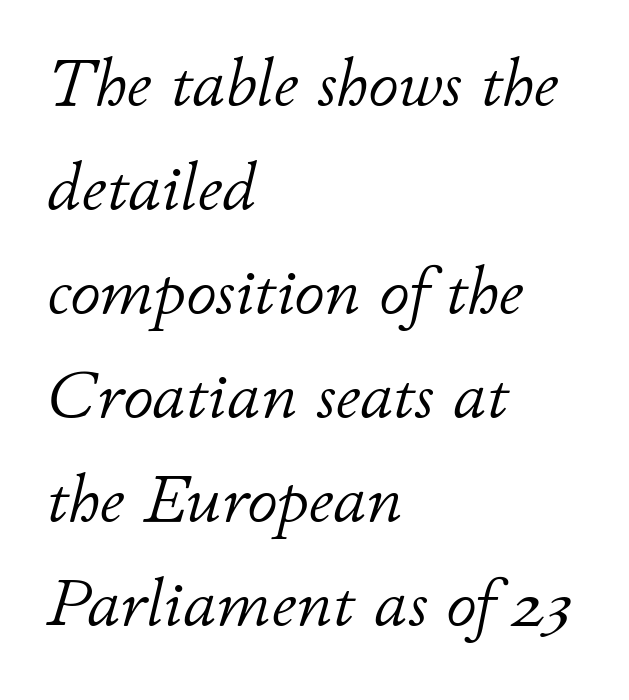
{"italic": "yes", "lean": "right", "slant_degrees": 11, "bold": "no", "weight": "light", "width": "normal", "stroke_contrast": "low", "x_height": "small", "monospaced": "no", "underline": "no", "align": "left", "line_spacing": "normal", "line_spacing_ratio": 1.53, "letter_spacing": "normal", "letter_spacing_em": 0.0, "glyph_px": 68}
